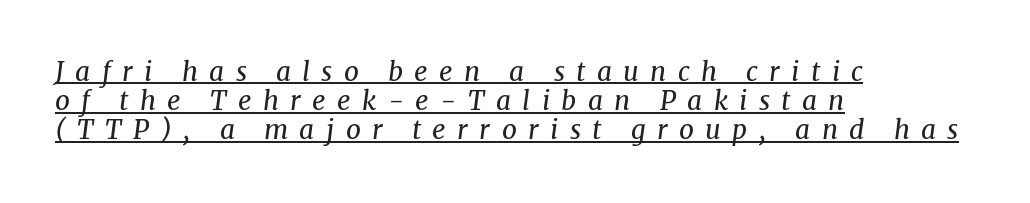
Q: Is the text bold? A: No.
Q: Is the text italic (slanted)? A: Yes, it leans right by about 8 degrees.
Q: Is the text underlined? A: Yes.
Q: How is the paragraph aligned? A: Left-aligned.
Q: Is the spacing between letters normal or unusually wide? A: Unusually wide.
Q: Is the spacing between lines tight, normal or loose? A: Tight.
